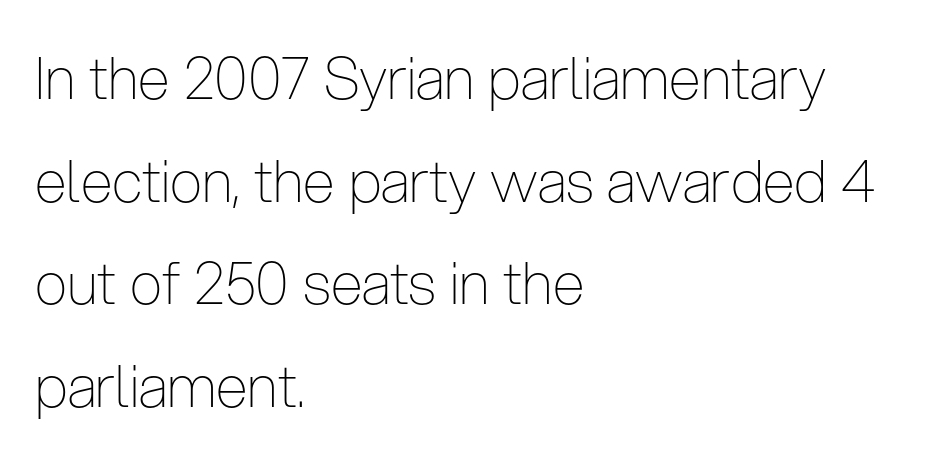
Tracking here is standard; glyphs follow each other at the usual distance. A typesetter would call this proportional, since set widths differ per character. No chunkiness to these letters — they're not bold. This rendering uses left alignment, leaving the right contour irregular.
